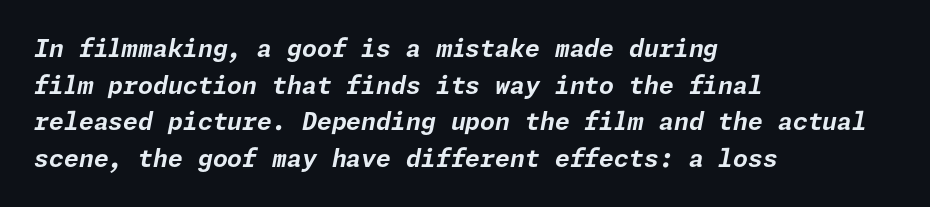
{"italic": "yes", "lean": "right", "slant_degrees": 11, "bold": "yes", "underline": "no", "align": "left", "line_spacing": "normal", "line_spacing_ratio": 1.53, "letter_spacing": "normal", "letter_spacing_em": 0.0, "glyph_px": 24}
